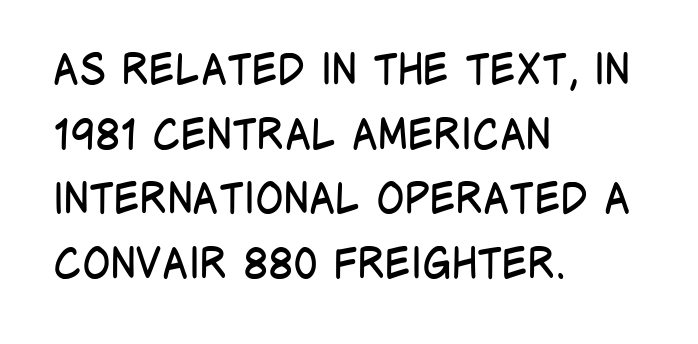
Q: Is the text bold? A: No.
Q: Is the text italic (slanted)? A: No, it is upright.
Q: Is the typeface a serif or a sans-serif typeface? A: Sans-serif.
Q: Is the text underlined? A: No.
Q: How is the paragraph aligned? A: Left-aligned.
Q: Is the spacing between letters normal or unusually wide? A: Normal.
Q: Is the spacing between lines tight, normal or loose? A: Normal.
Q: Width (condensed, normal, or wide)? A: Condensed.
Q: Stroke contrast? A: Low.
Q: x-height? A: Large.
Q: Monospaced? A: No.
